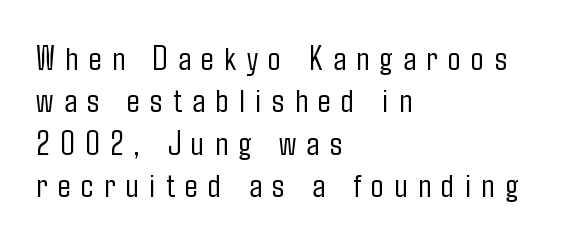
Normally led — the rows are evenly, conventionally spaced. The characters display no serif detailing; their extremities are plain. Between one letter and the next there's a generous, obvious gap. Looks like regular typesetting: each glyph gets only the width it needs. Leftover space on each line is placed entirely after the last word. The space directly below the letters is spotless.
